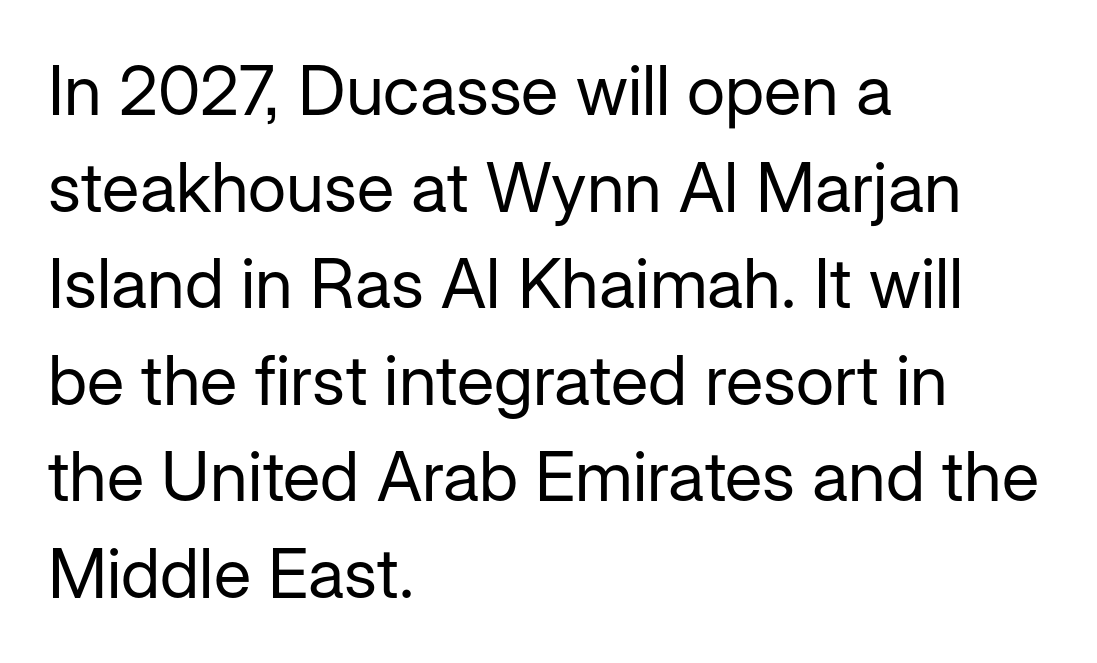
The image shows 69 px regular-weight sans-serif type, upright; set left-aligned, normal line spacing (1.4x), normal letter spacing, not underlined; low stroke contrast and a medium x-height.
